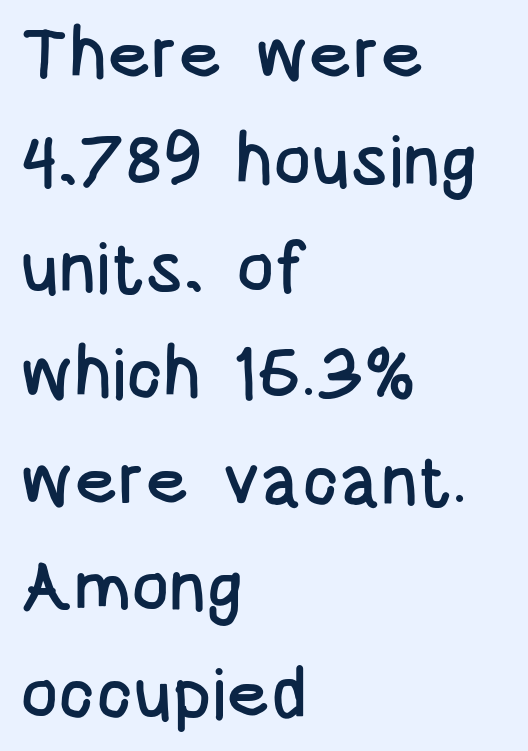
The image shows 71 px condensed sans-serif type, upright; set left-aligned, normal line spacing (1.5x), normal letter spacing, not underlined; low stroke contrast and a large x-height.
